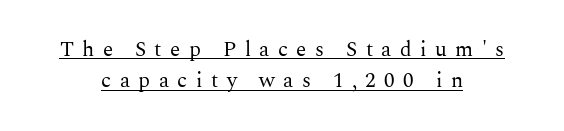
The image shows 21 px text type, upright; set centered, normal line spacing (1.49x), unusually wide letter spacing (+0.4 em), underlined.
